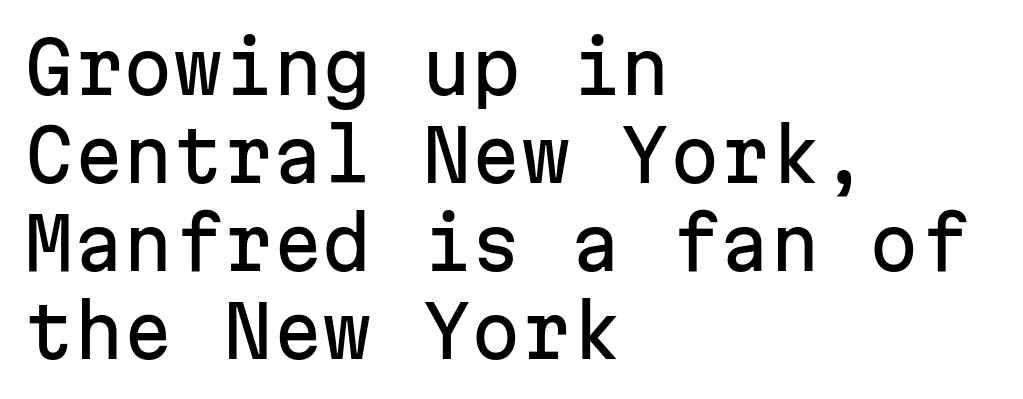
Q: Is the text italic (slanted)? A: No, it is upright.
Q: Is the typeface a serif or a sans-serif typeface? A: Sans-serif.
Q: Is the text underlined? A: No.
Q: How is the paragraph aligned? A: Left-aligned.
Q: Is the spacing between letters normal or unusually wide? A: Normal.
Q: Width (condensed, normal, or wide)? A: Normal.
Q: Stroke contrast? A: Low.
Q: x-height? A: Medium.
Q: Monospaced? A: Yes.
